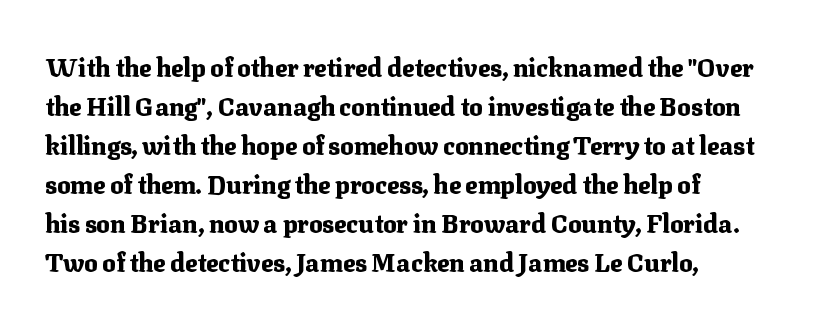
The image shows 25 px bold type, upright; set left-aligned, normal line spacing (1.56x), normal letter spacing, not underlined.
